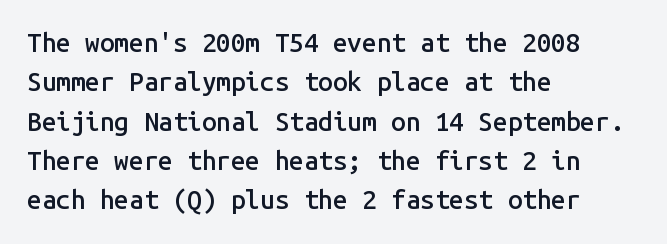
{"italic": "no", "bold": "semi", "underline": "no", "align": "left", "line_spacing": "normal", "line_spacing_ratio": 1.51, "letter_spacing": "normal", "letter_spacing_em": 0.0, "glyph_px": 26}
